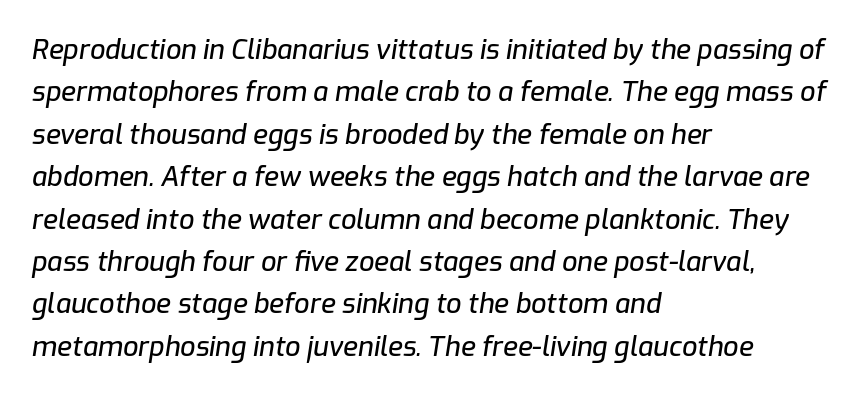
{"italic": "yes", "lean": "right", "slant_degrees": 9, "underline": "no", "align": "left", "line_spacing": "normal", "line_spacing_ratio": 1.57, "letter_spacing": "normal", "letter_spacing_em": 0.0, "glyph_px": 27}
